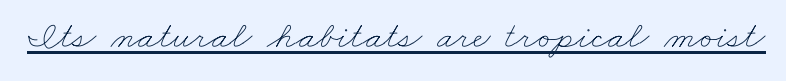
{"bold": "no", "weight": "thin", "width": "wide", "stroke_contrast": "low", "x_height": "small", "monospaced": "no", "underline": "yes", "letter_spacing": "normal", "letter_spacing_em": 0.0, "glyph_px": 38}
